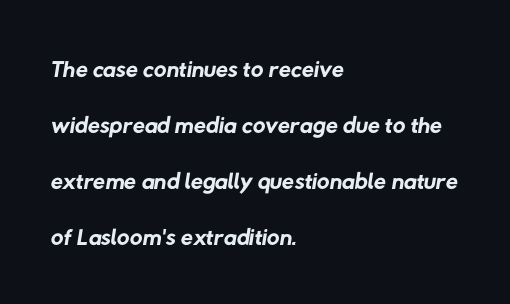
Q: Is the text bold? A: No.
Q: Is the typeface a serif or a sans-serif typeface? A: Sans-serif.
Q: Is the text underlined? A: No.
Q: How is the paragraph aligned? A: Left-aligned.
Q: Is the spacing between letters normal or unusually wide? A: Normal.
Q: Is the spacing between lines tight, normal or loose? A: Normal.
Q: Width (condensed, normal, or wide)? A: Normal.
Q: Stroke contrast? A: Low.
Q: x-height? A: Medium.
Q: Monospaced? A: No.
